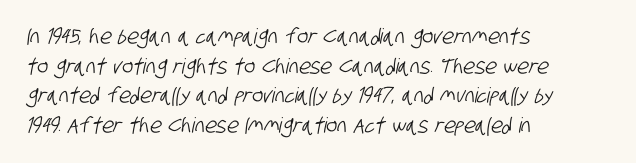
The image shows 21 px text type; set left-aligned, normal line spacing (1.41x), normal letter spacing, not underlined.
